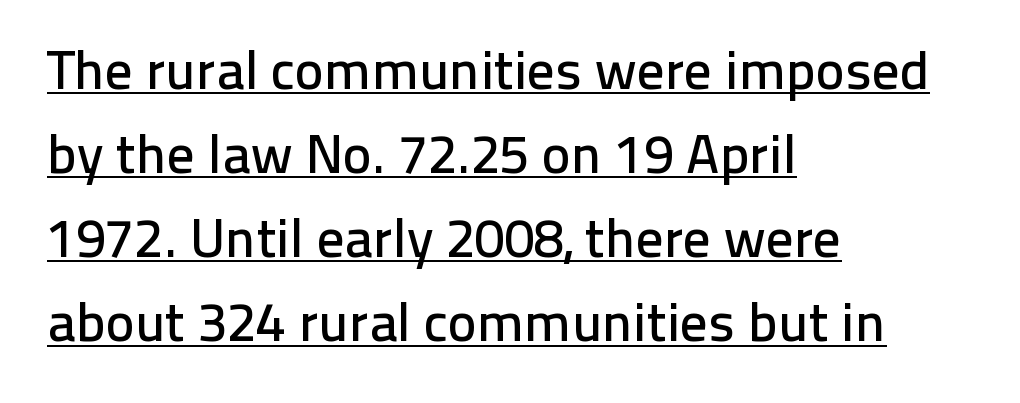
Whoever set this chose a conventional vertical rhythm. The face used here is rendered with its standard letterfit. Notice how the passage keeps a crisp vertical edge on the left only. The specimen includes a rule beneath the text block's lines.
